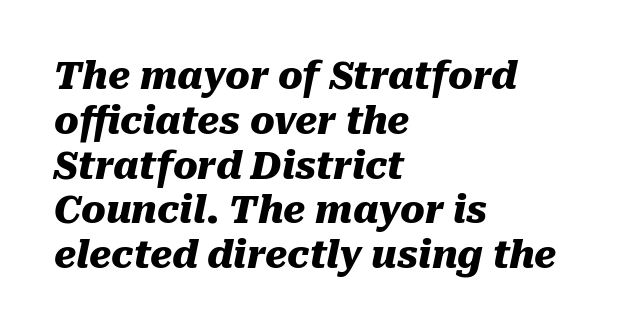
The image shows 37 px heavy type, italic (leaning right); set left-aligned, line spacing 1.21x, normal letter spacing, not underlined; medium stroke contrast and a medium x-height.
